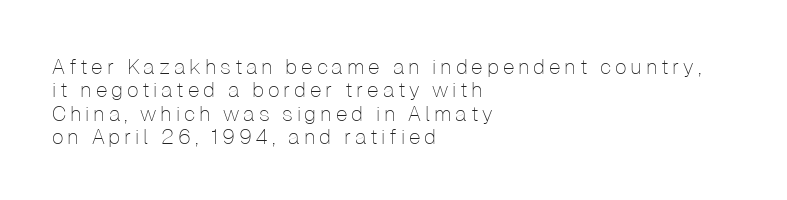
Q: Is the text bold? A: No.
Q: Is the text italic (slanted)? A: No, it is upright.
Q: Is the text underlined? A: No.
Q: How is the paragraph aligned? A: Left-aligned.
Q: Is the spacing between lines tight, normal or loose? A: Tight.
